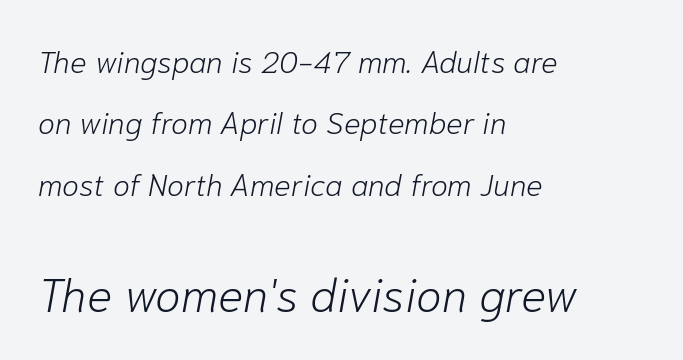
Q: Is the text bold? A: No.
Q: Is the text italic (slanted)? A: Yes, it leans right by about 10 degrees.
Q: Is the text underlined? A: No.
Q: How is the paragraph aligned? A: Left-aligned.
Q: Is the spacing between letters normal or unusually wide? A: Normal.
Q: Is the spacing between lines tight, normal or loose? A: Loose.
Q: Which block of text is set in a larger size, the first (top) or the second (bottom)? A: The second (bottom) one.
Q: Width (condensed, normal, or wide)? A: Normal.
Q: Stroke contrast? A: Low.
Q: x-height? A: Medium.
Q: Monospaced? A: No.
